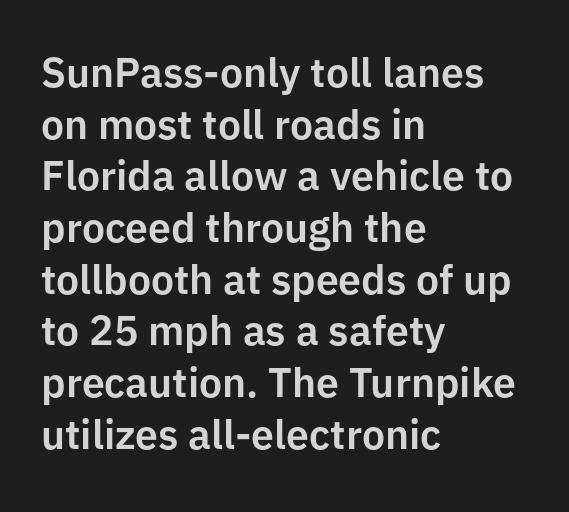
Is the letter spacing exaggerated? No — it looks like the ordinary default. The baseline area is clear. Every character sits straight up, as roman type does. Teacher's note: observe the even left margin — that is flush-left alignment. Spacing verdict: proportional, widths tailored to each character.
